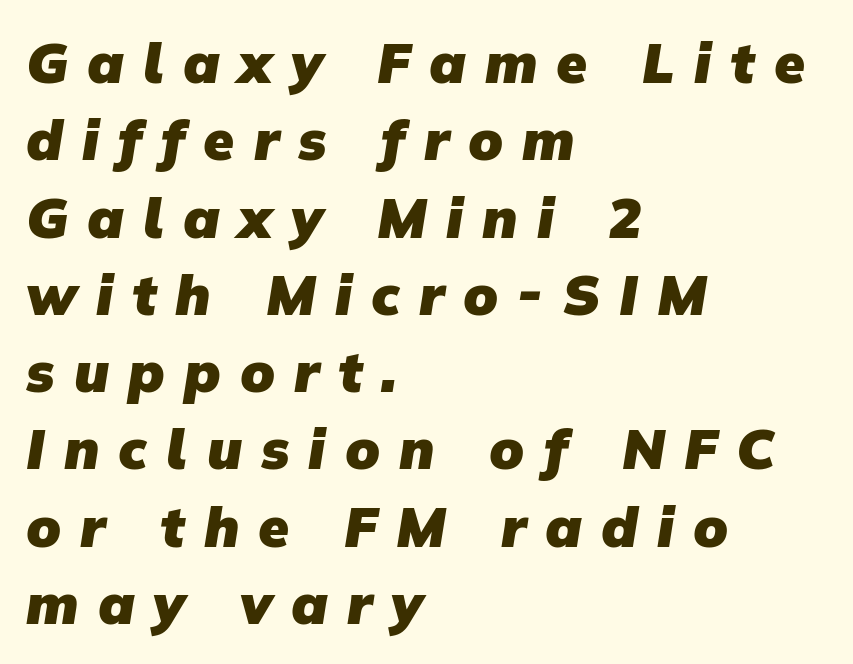
The passage shown is typed in a proportional face where columns would drift. Strong, thick strokes mark this as bold type. The letters carry no serifs — their stems end cleanly without finishing strokes. Each row of text sits above clean, open space.
